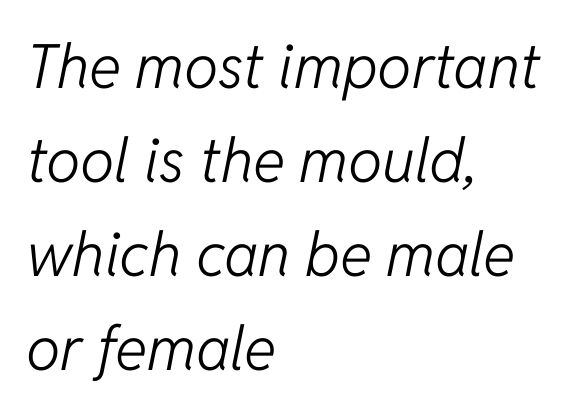
The image shows 61 px light type, italic (leaning right); set left-aligned, normal line spacing (1.54x), normal letter spacing, not underlined; low stroke contrast and a medium x-height.
